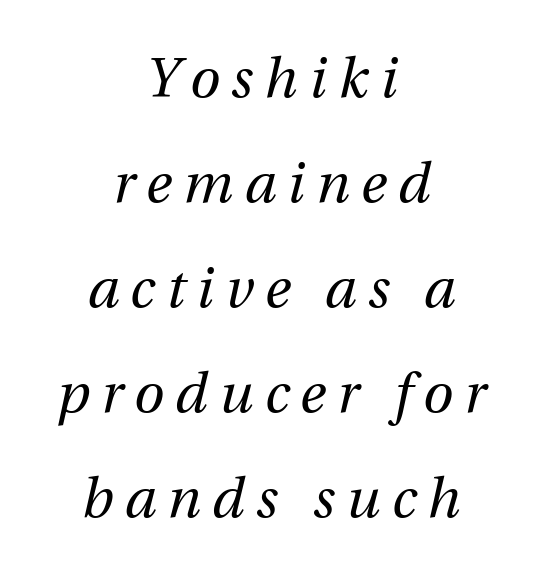
{"italic": "yes", "lean": "right", "slant_degrees": 12, "bold": "no", "weight": "regular", "width": "normal", "stroke_contrast": "medium", "x_height": "medium", "monospaced": "no", "underline": "no", "align": "center", "line_spacing": "loose", "line_spacing_ratio": 1.91, "letter_spacing": "wide", "letter_spacing_em": 0.21, "glyph_px": 55}
